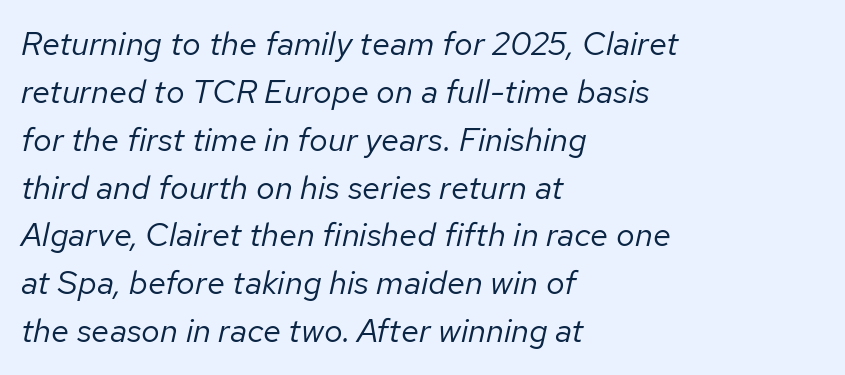
Q: Is the text bold? A: No.
Q: Is the text italic (slanted)? A: Yes, it leans right by about 12 degrees.
Q: Is the text underlined? A: No.
Q: How is the paragraph aligned? A: Left-aligned.
Q: Is the spacing between letters normal or unusually wide? A: Normal.
Q: Is the spacing between lines tight, normal or loose? A: Normal.
Q: Width (condensed, normal, or wide)? A: Normal.
Q: Stroke contrast? A: Low.
Q: x-height? A: Medium.
Q: Monospaced? A: No.
